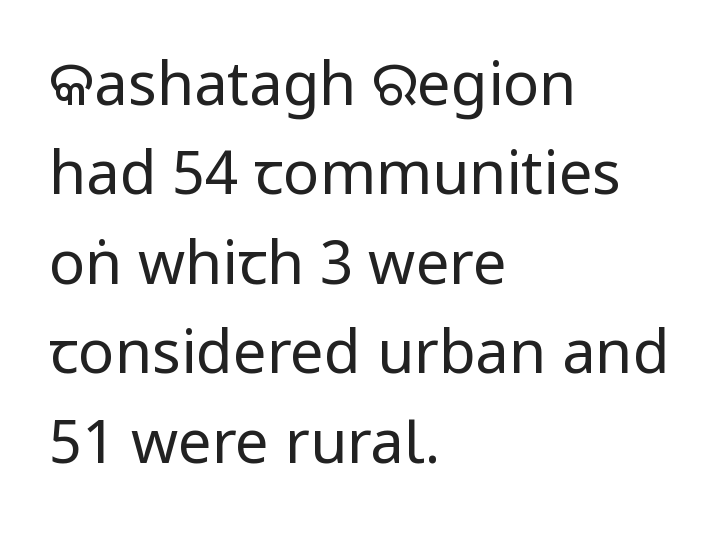
The image shows 60 px regular-weight, condensed sans-serif type, upright; set left-aligned, normal line spacing (1.49x), normal letter spacing, not underlined; low stroke contrast and a large x-height.
